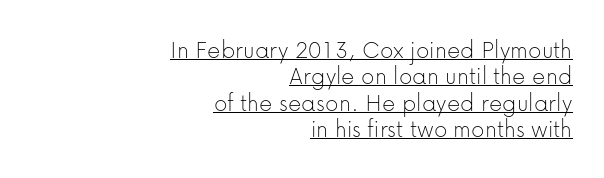
Leading is clearly below the norm, producing a dense column. The face looks like a standard text weight, possibly lighter. All the whitespace from short lines collects on the left. The horizontal fit of the characters is conventional and even. The rendering uses the underline text-decoration. Does the lettering tilt? It doesn't — this is upright.
